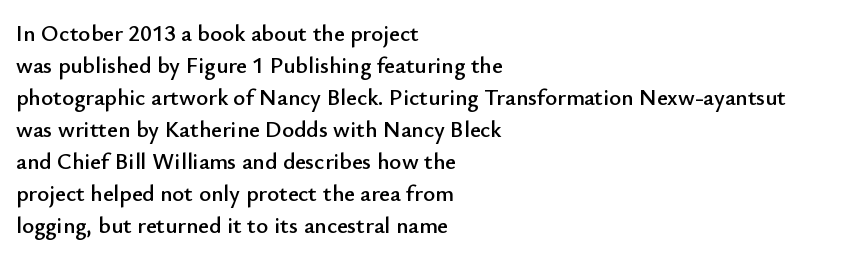
These lines are set flush left with a ragged right edge. Nope, not italic — everything's standing straight. Observe the ordinary spacing: letters are neighbours, not strangers. Vertically, the passage feels balanced, rows spaced as you'd expect. Has an underline been added? It has not.
